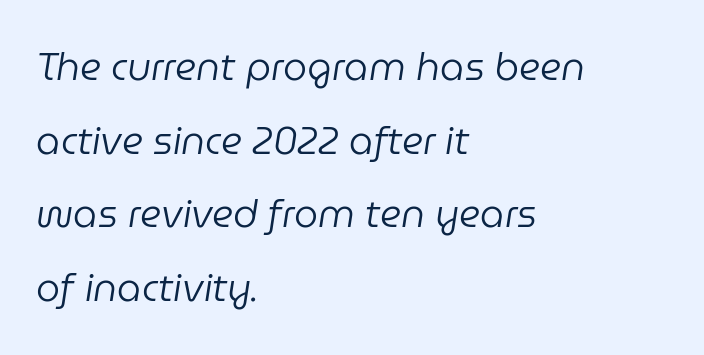
{"italic": "yes", "lean": "right", "slant_degrees": 9, "bold": "no", "weight": "regular", "width": "normal", "stroke_contrast": "low", "x_height": "medium", "monospaced": "no", "underline": "no", "align": "left", "line_spacing": "loose", "line_spacing_ratio": 1.94, "letter_spacing": "normal", "letter_spacing_em": 0.0, "glyph_px": 38}
